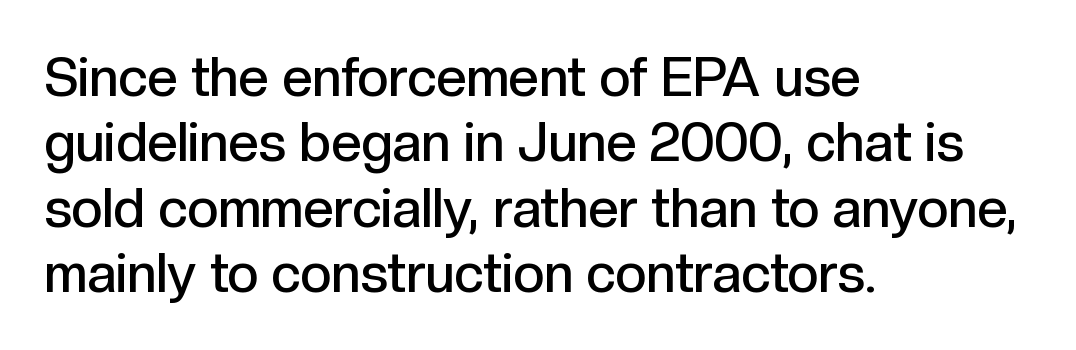
The image shows 54 px semibold sans-serif type, upright; set left-aligned, line spacing 1.21x, normal letter spacing, not underlined; a medium x-height.
